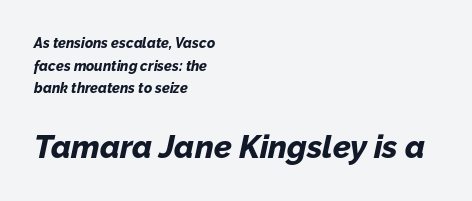
Q: Is the text bold? A: Yes.
Q: Is the text italic (slanted)? A: Yes, it leans right by about 12 degrees.
Q: Is the text underlined? A: No.
Q: How is the paragraph aligned? A: Left-aligned.
Q: Is the spacing between letters normal or unusually wide? A: Normal.
Q: Is the spacing between lines tight, normal or loose? A: Normal.
Q: Which block of text is set in a larger size, the first (top) or the second (bottom)? A: The second (bottom) one.
Q: Width (condensed, normal, or wide)? A: Normal.
Q: Stroke contrast? A: Low.
Q: x-height? A: Medium.
Q: Monospaced? A: No.
